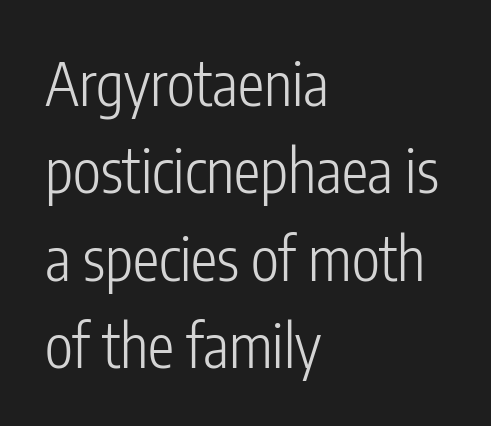
The image shows 59 px light, condensed sans-serif type, upright; set left-aligned, normal line spacing (1.48x), normal letter spacing, not underlined; low stroke contrast and a medium x-height.
